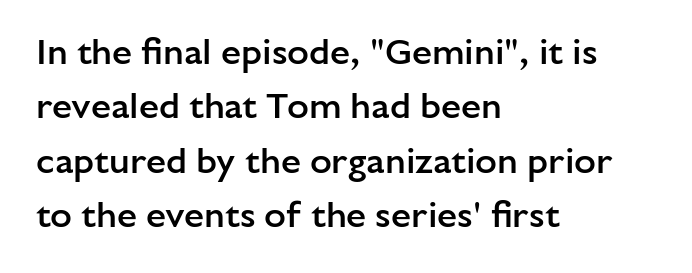
Q: Is the text bold? A: Semi-bold.
Q: Is the text italic (slanted)? A: No, it is upright.
Q: Is the typeface a serif or a sans-serif typeface? A: Sans-serif.
Q: Is the text underlined? A: No.
Q: How is the paragraph aligned? A: Left-aligned.
Q: Is the spacing between letters normal or unusually wide? A: Normal.
Q: Is the spacing between lines tight, normal or loose? A: Normal.
Q: Width (condensed, normal, or wide)? A: Normal.
Q: Stroke contrast? A: Low.
Q: x-height? A: Medium.
Q: Monospaced? A: No.
